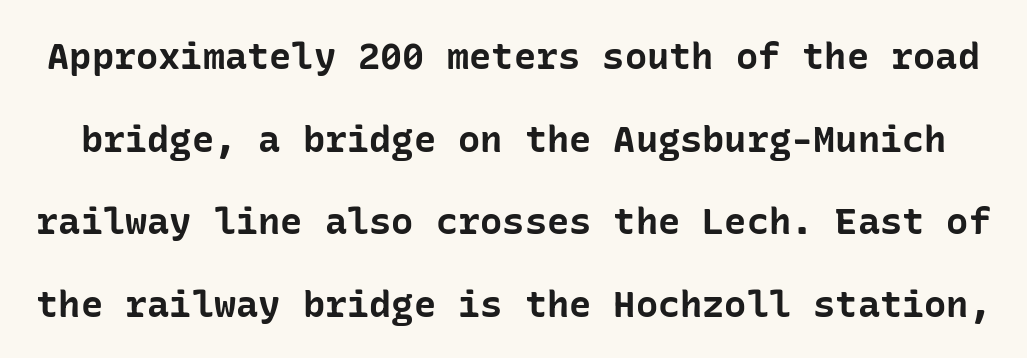
No italicization has been applied; the sample stays upright. The rendering keeps characters at their native spacing. Clear beneath every line of the passage. These words are printed bold, with thick strokes throughout.
